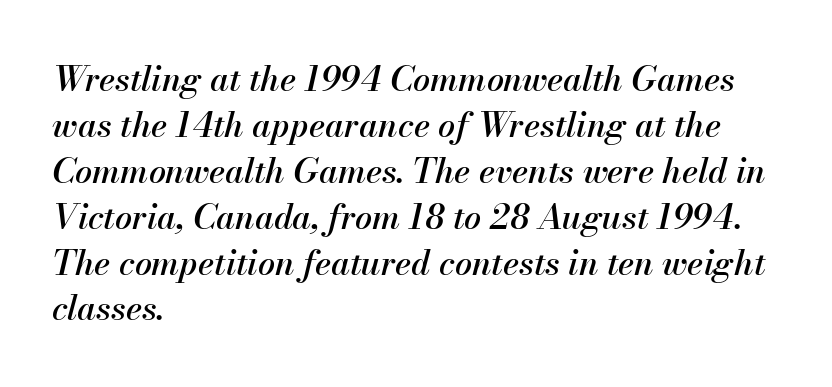
Students, note that the glyphs here touch the page at normal intervals. The letters advance in unequal steps, a hallmark of proportional type. A classic flush-left, rag-right setting is used for this passage. The rendering uses a moderate line-height, typical for paragraphs. Decoration check: the copy has no underline. Posture: slanted.
